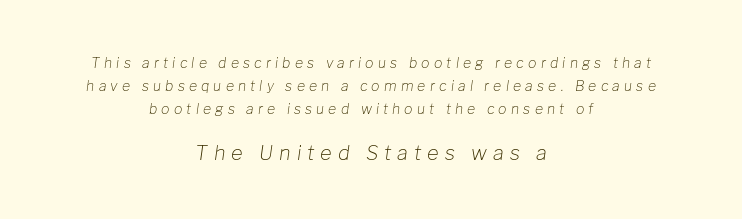
Has an underline been added? It has not. Layout note: lines centered. Look at the glyph heights: the lower group is clearly the bigger setting. Stems here are at most as thick as an everyday book face. Italic: yes, the glyphs are oblique.
